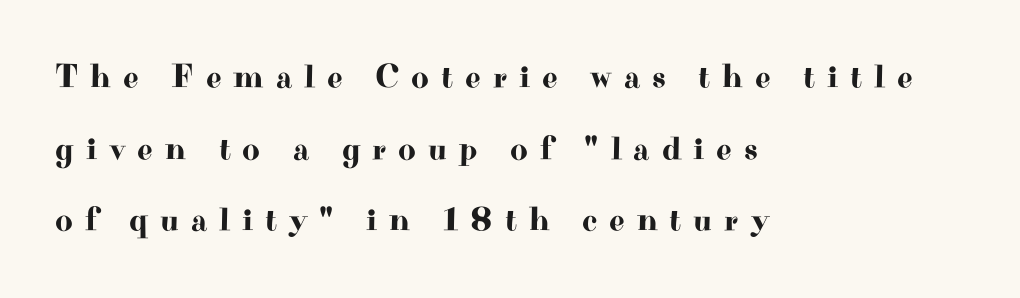
Q: Is the text italic (slanted)? A: No, it is upright.
Q: Is the typeface a serif or a sans-serif typeface? A: Serif.
Q: Is the text underlined? A: No.
Q: How is the paragraph aligned? A: Left-aligned.
Q: Is the spacing between letters normal or unusually wide? A: Unusually wide.
Q: Is the spacing between lines tight, normal or loose? A: Loose.
Q: Width (condensed, normal, or wide)? A: Wide.
Q: Stroke contrast? A: High.
Q: x-height? A: Small.
Q: Monospaced? A: No.
